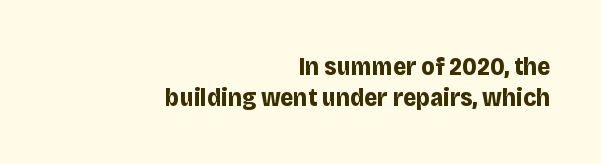
{"italic": "no", "bold": "yes", "underline": "no", "align": "right", "line_spacing_ratio": 1.24, "letter_spacing": "normal", "letter_spacing_em": 0.0, "glyph_px": 25}
